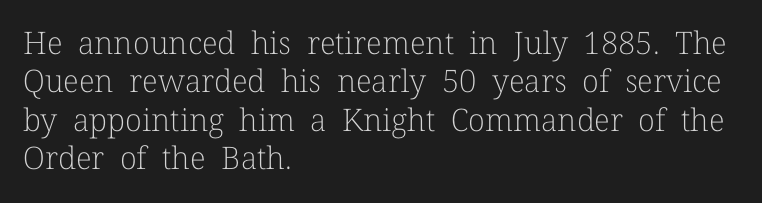
A typesetter would call this proportional, since set widths differ per character. Counters stay open thanks to moderate or lighter strokes. A typesetter would call this zero additional tracking. Short and long lines alike share a common starting point at left.
